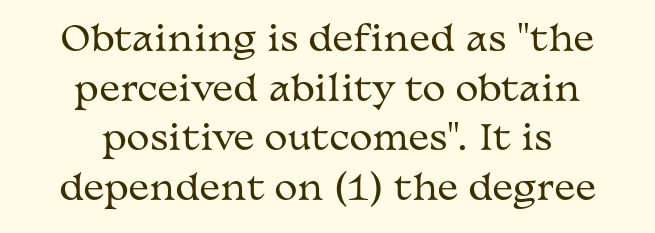
Descender tails drop into unmarked territory. Character widths vary here, with narrow letters taking less room than wide ones. The compositor balanced each line on the midline. The font family rendered here belongs to the serif group. The characters are drawn with everyday or finer stroke widths.
